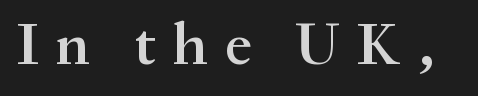
Q: Is the text bold? A: Semi-bold.
Q: Is the text italic (slanted)? A: No, it is upright.
Q: Is the typeface a serif or a sans-serif typeface? A: Serif.
Q: Is the text underlined? A: No.
Q: Is the spacing between letters normal or unusually wide? A: Unusually wide.
Q: Width (condensed, normal, or wide)? A: Normal.
Q: Stroke contrast? A: Medium.
Q: x-height? A: Small.
Q: Monospaced? A: No.
